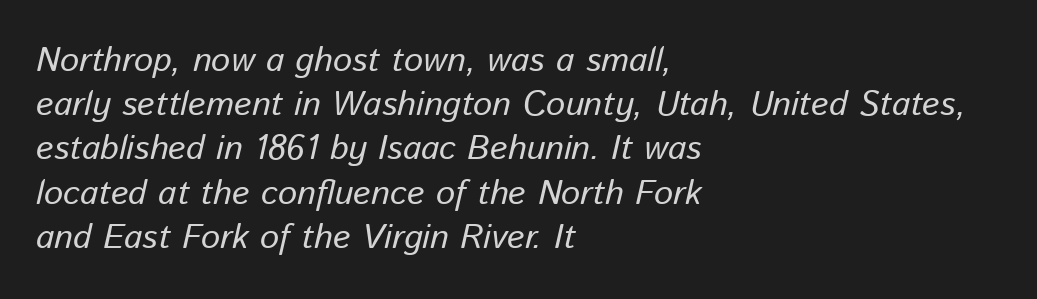
The image shows 34 px regular-weight type, italic (leaning right); set left-aligned, normal line spacing (1.3x), normal letter spacing, not underlined; low stroke contrast and a medium x-height.
